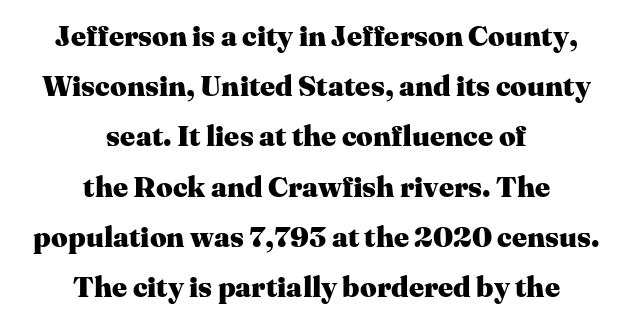
Q: Is the text bold? A: Yes.
Q: Is the text italic (slanted)? A: No, it is upright.
Q: Is the typeface a serif or a sans-serif typeface? A: Serif.
Q: Is the text underlined? A: No.
Q: How is the paragraph aligned? A: Centered.
Q: Is the spacing between letters normal or unusually wide? A: Normal.
Q: Width (condensed, normal, or wide)? A: Normal.
Q: Stroke contrast? A: Medium.
Q: x-height? A: Medium.
Q: Monospaced? A: No.
